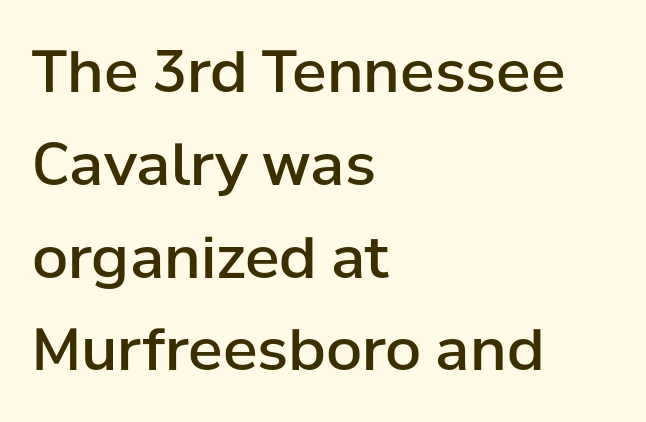
{"serif": "no", "italic": "no", "bold": "semi", "weight": "semibold", "width": "normal", "stroke_contrast": "low", "x_height": "medium", "monospaced": "no", "underline": "no", "align": "left", "line_spacing": "normal", "line_spacing_ratio": 1.6, "letter_spacing": "normal", "letter_spacing_em": 0.0, "glyph_px": 58}
